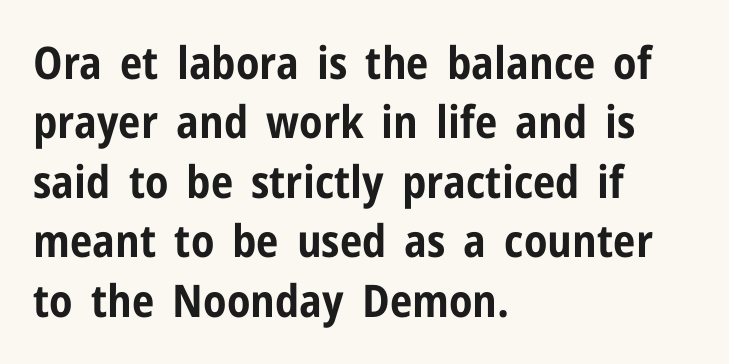
The image shows 45 px bold, condensed sans-serif type, upright; set left-aligned, normal line spacing (1.32x), normal letter spacing, not underlined; low stroke contrast and a medium x-height.
